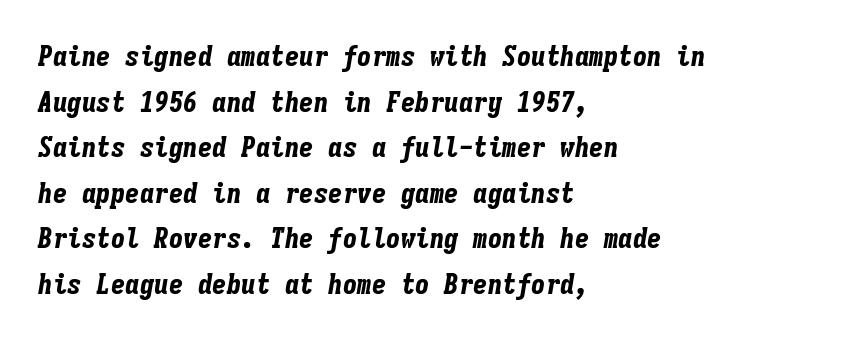
This sample has the even, mechanical cadence of fixed-width lettering. What stands out about the letter spacing? Nothing — it is the standard amount. Check under the words: just untouched page. Horizontal alignment here is leftward, the default for most running prose. The axis of the letterforms is tilted away from vertical.
